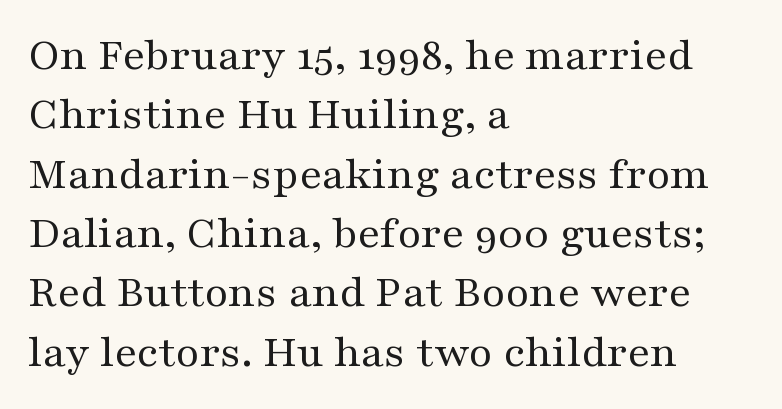
The image shows 46 px regular-weight, wide serif type, upright; set left-aligned, normal line spacing (1.29x), normal letter spacing, not underlined; medium stroke contrast and a medium x-height.
